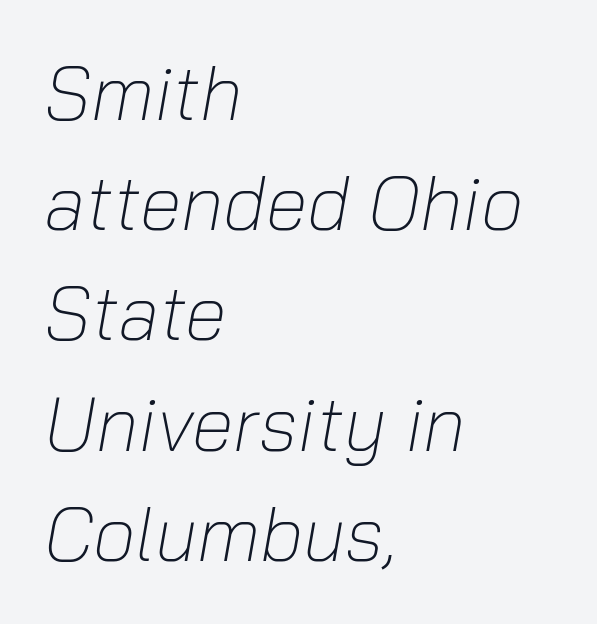
{"italic": "yes", "lean": "right", "slant_degrees": 10, "bold": "no", "weight": "light", "width": "normal", "stroke_contrast": "low", "x_height": "medium", "monospaced": "no", "underline": "no", "align": "left", "line_spacing": "normal", "line_spacing_ratio": 1.45, "letter_spacing": "normal", "letter_spacing_em": 0.0, "glyph_px": 76}
